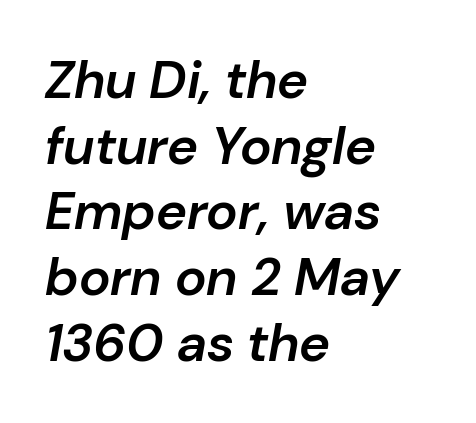
The image shows 53 px semibold type, italic (leaning right); set left-aligned, line spacing 1.24x, normal letter spacing, not underlined; low stroke contrast and a medium x-height.
